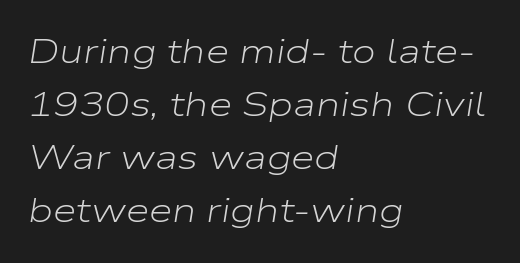
The image shows 34 px light, wide type, italic (leaning right); set left-aligned, normal line spacing (1.56x), normal letter spacing, not underlined; low stroke contrast and a medium x-height.
